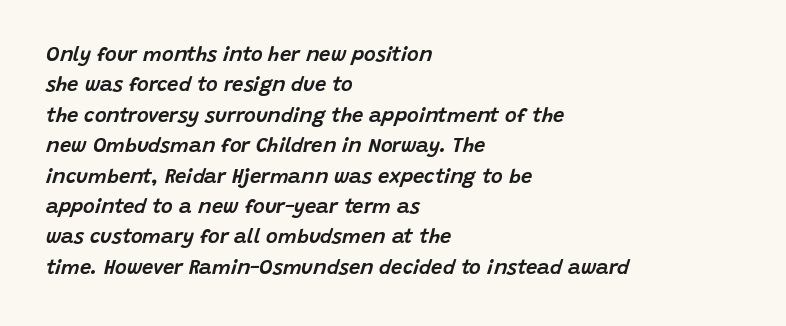
The image shows 20 px text type, italic (leaning right); set left-aligned, normal line spacing (1.52x), normal letter spacing, not underlined.
